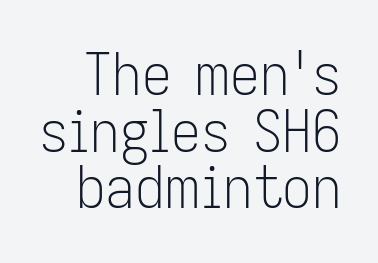
The image shows 59 px light, condensed sans-serif type, upright; set tight line spacing (0.96x), normal letter spacing, not underlined; low stroke contrast and a medium x-height.
